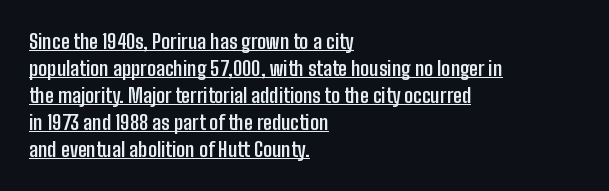
{"italic": "no", "bold": "yes", "underline": "yes", "align": "left", "line_spacing": "normal", "line_spacing_ratio": 1.35, "letter_spacing": "normal", "letter_spacing_em": 0.0, "glyph_px": 20}
